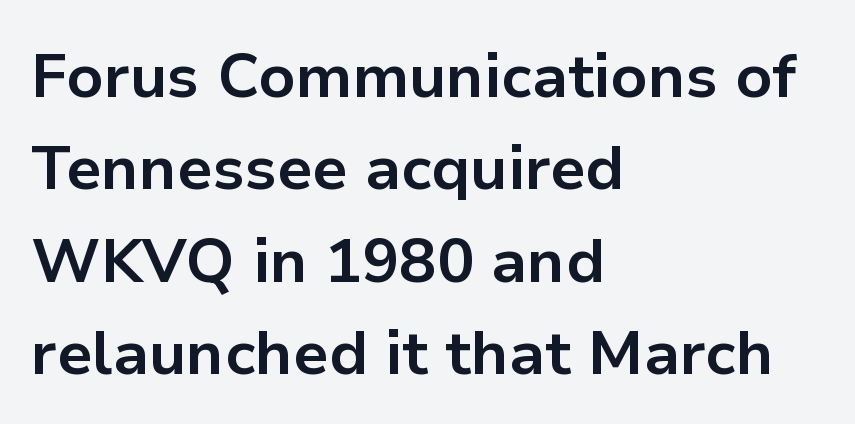
The image shows 62 px bold sans-serif type, upright; set left-aligned, normal line spacing (1.49x), normal letter spacing, not underlined; low stroke contrast and a medium x-height.
